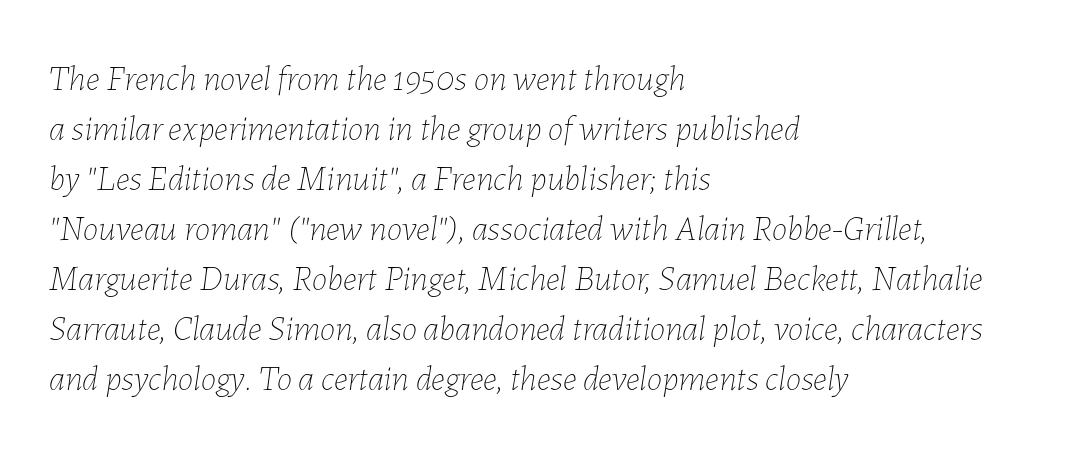
{"italic": "yes", "lean": "right", "slant_degrees": 7, "bold": "no", "weight": "thin", "width": "normal", "stroke_contrast": "low", "x_height": "medium", "monospaced": "no", "underline": "no", "align": "left", "line_spacing": "normal", "line_spacing_ratio": 1.43, "letter_spacing": "normal", "letter_spacing_em": 0.0, "glyph_px": 35}
